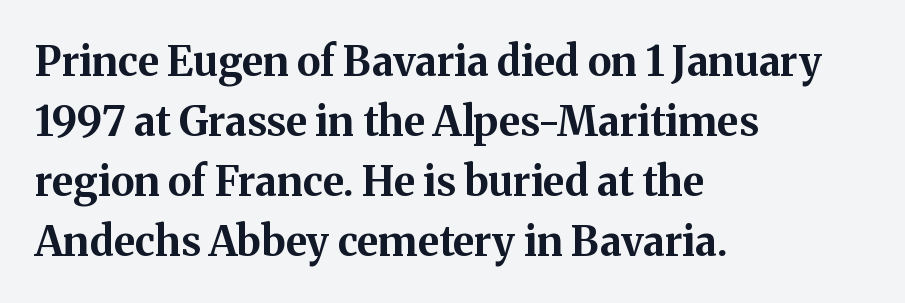
{"serif": "yes", "italic": "no", "bold": "yes", "weight": "bold", "width": "normal", "stroke_contrast": "medium", "x_height": "medium", "monospaced": "no", "underline": "no", "align": "left", "line_spacing": "normal", "line_spacing_ratio": 1.46, "letter_spacing": "normal", "letter_spacing_em": 0.0, "glyph_px": 41}
